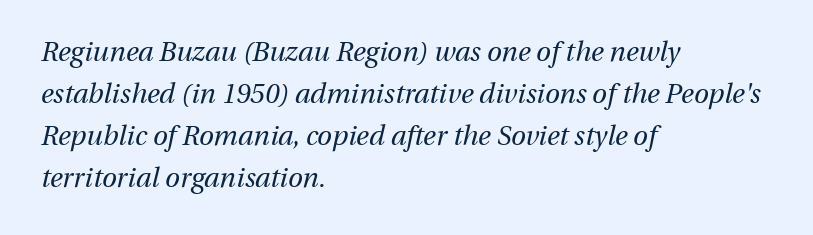
The image shows 27 px text type, italic (leaning right); set left-aligned, normal line spacing (1.56x), normal letter spacing, not underlined.
